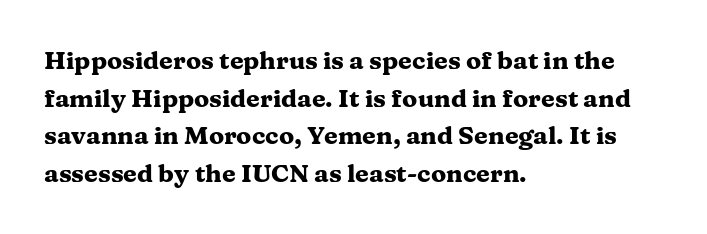
{"italic": "no", "bold": "yes", "underline": "no", "align": "left", "line_spacing": "normal", "line_spacing_ratio": 1.51, "letter_spacing": "normal", "letter_spacing_em": 0.0, "glyph_px": 25}
